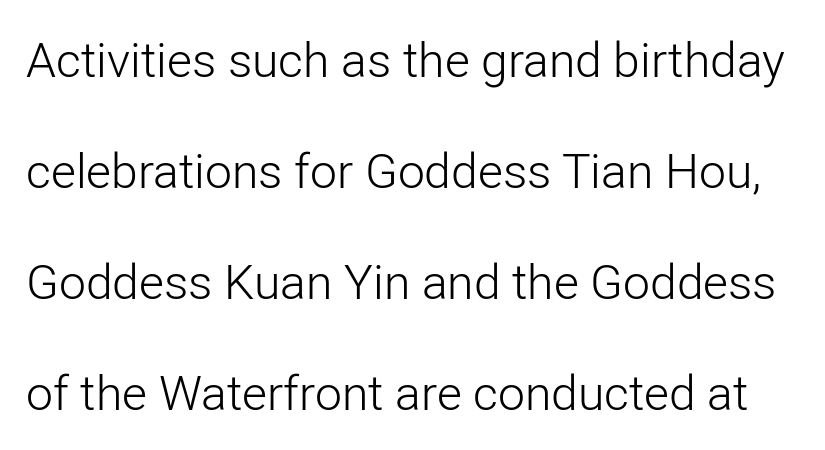
{"serif": "no", "italic": "no", "bold": "no", "weight": "light", "width": "normal", "stroke_contrast": "low", "x_height": "medium", "monospaced": "no", "underline": "no", "line_spacing": "loose", "line_spacing_ratio": 2.31, "letter_spacing": "normal", "letter_spacing_em": 0.0, "glyph_px": 48}
